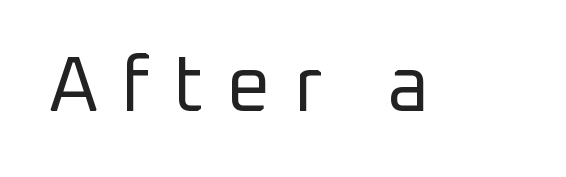
Q: Is the text bold? A: No.
Q: Is the text italic (slanted)? A: No, it is upright.
Q: Is the typeface a serif or a sans-serif typeface? A: Sans-serif.
Q: Is the text underlined? A: No.
Q: Is the spacing between letters normal or unusually wide? A: Unusually wide.
Q: Width (condensed, normal, or wide)? A: Normal.
Q: Stroke contrast? A: Low.
Q: x-height? A: Medium.
Q: Monospaced? A: No.
